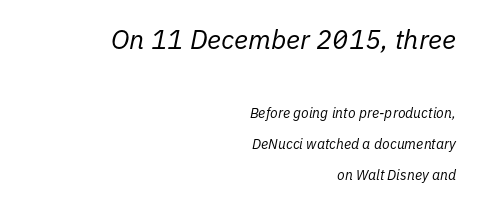
Q: Is the text bold? A: No.
Q: Is the text italic (slanted)? A: Yes, it leans right by about 11 degrees.
Q: Is the text underlined? A: No.
Q: How is the paragraph aligned? A: Right-aligned.
Q: Is the spacing between letters normal or unusually wide? A: Normal.
Q: Is the spacing between lines tight, normal or loose? A: Loose.
Q: Which block of text is set in a larger size, the first (top) or the second (bottom)? A: The first (top) one.
